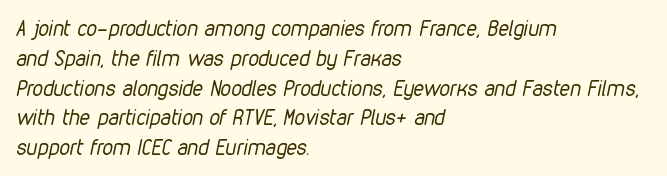
{"italic": "yes", "lean": "right", "slant_degrees": 12, "bold": "no", "underline": "no", "align": "left", "line_spacing": "normal", "line_spacing_ratio": 1.42, "letter_spacing": "normal", "letter_spacing_em": 0.0, "glyph_px": 21}
